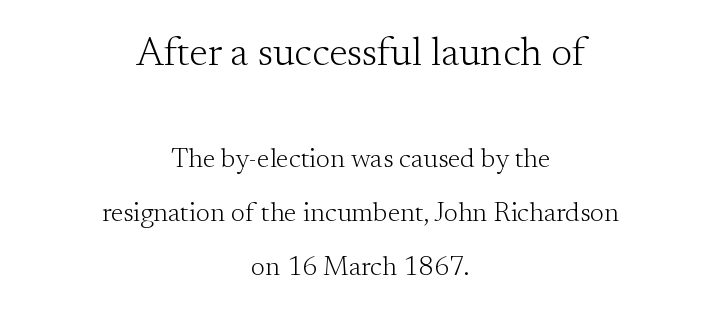
Q: Is the text bold? A: No.
Q: Is the text italic (slanted)? A: No, it is upright.
Q: Is the typeface a serif or a sans-serif typeface? A: Serif.
Q: Is the text underlined? A: No.
Q: How is the paragraph aligned? A: Centered.
Q: Is the spacing between letters normal or unusually wide? A: Normal.
Q: Is the spacing between lines tight, normal or loose? A: Loose.
Q: Which block of text is set in a larger size, the first (top) or the second (bottom)? A: The first (top) one.
Q: Width (condensed, normal, or wide)? A: Normal.
Q: Stroke contrast? A: Medium.
Q: x-height? A: Small.
Q: Monospaced? A: No.
